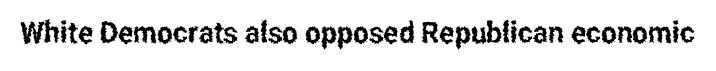
{"serif": "no", "italic": "no", "width": "condensed", "stroke_contrast": "low", "x_height": "medium", "monospaced": "no", "underline": "no", "letter_spacing": "normal", "letter_spacing_em": 0.0, "glyph_px": 30}
